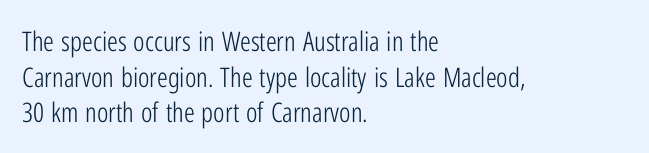
The image shows 27 px text type, upright; set left-aligned, normal line spacing (1.32x), normal letter spacing, not underlined.
